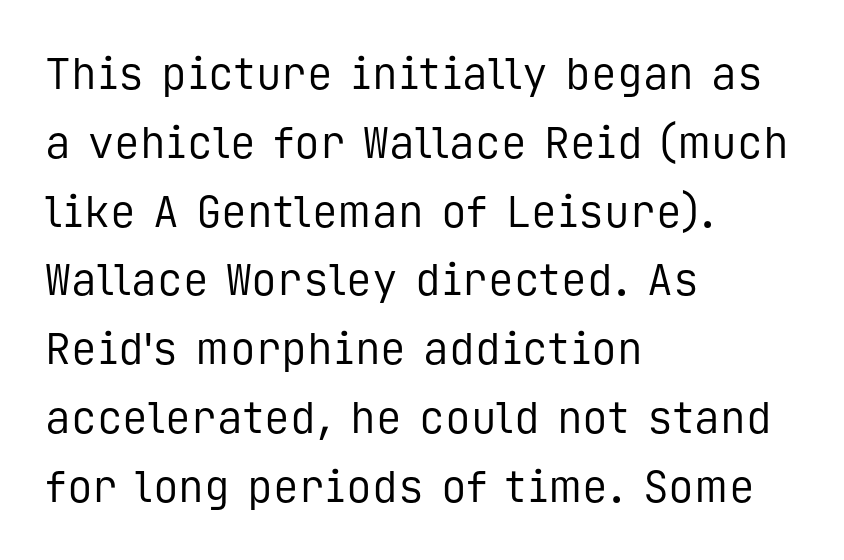
Q: Is the text bold? A: No.
Q: Is the text italic (slanted)? A: No, it is upright.
Q: Is the typeface a serif or a sans-serif typeface? A: Sans-serif.
Q: Is the text underlined? A: No.
Q: How is the paragraph aligned? A: Left-aligned.
Q: Is the spacing between letters normal or unusually wide? A: Normal.
Q: Is the spacing between lines tight, normal or loose? A: Normal.
Q: Width (condensed, normal, or wide)? A: Normal.
Q: Stroke contrast? A: Low.
Q: x-height? A: Medium.
Q: Monospaced? A: Yes.
